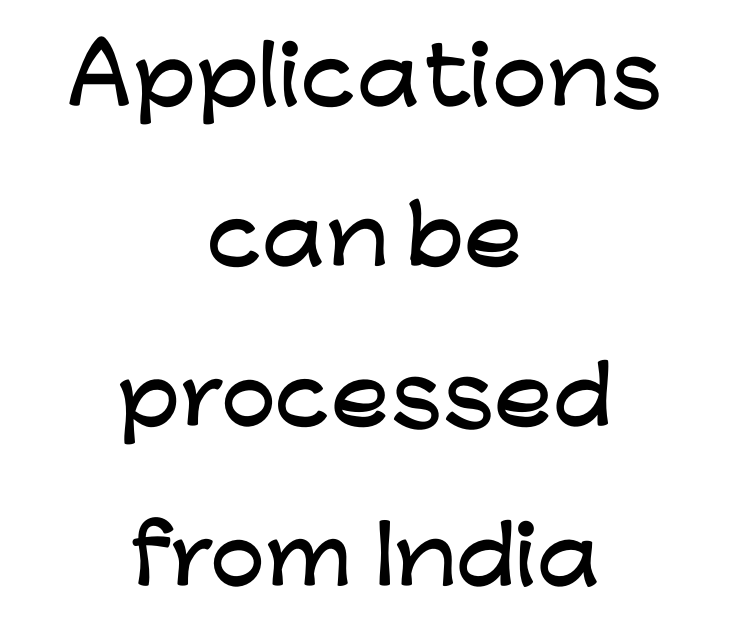
{"serif": "no", "italic": "no", "width": "wide", "stroke_contrast": "low", "x_height": "medium", "monospaced": "no", "underline": "no", "align": "center", "line_spacing": "loose", "line_spacing_ratio": 2.05, "letter_spacing": "normal", "letter_spacing_em": 0.0, "glyph_px": 78}
